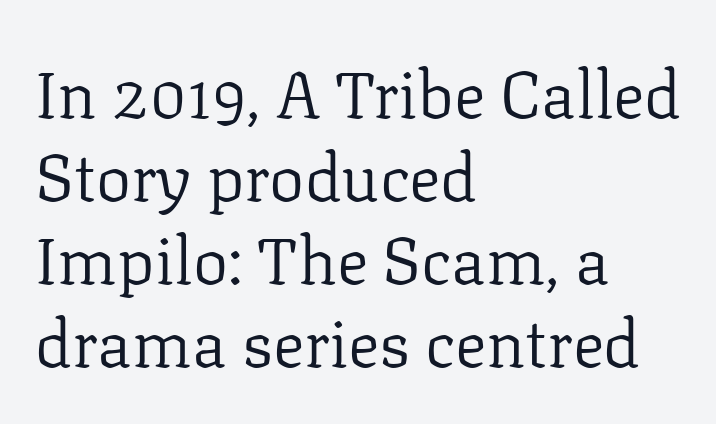
{"serif": "yes", "italic": "no", "bold": "no", "weight": "regular", "width": "normal", "stroke_contrast": "low", "x_height": "medium", "monospaced": "no", "underline": "no", "align": "left", "line_spacing": "normal", "line_spacing_ratio": 1.26, "letter_spacing": "normal", "letter_spacing_em": 0.0, "glyph_px": 66}
